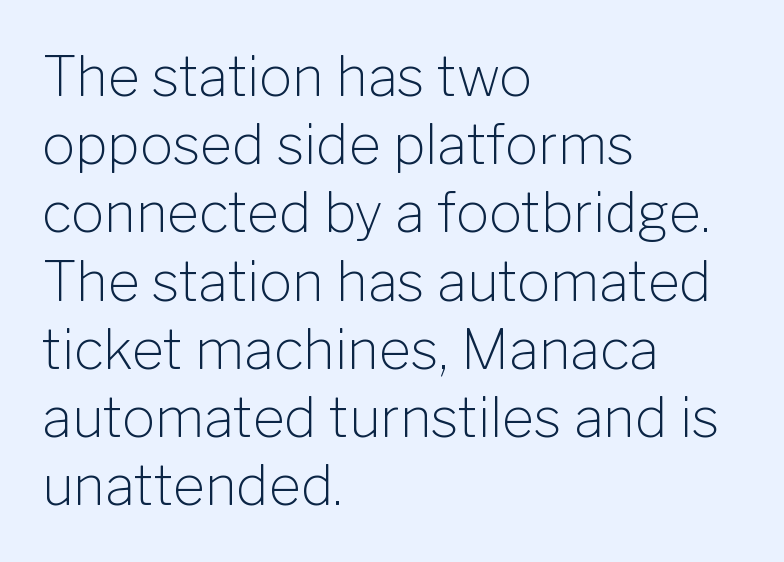
Q: Is the text bold? A: No.
Q: Is the text italic (slanted)? A: No, it is upright.
Q: Is the typeface a serif or a sans-serif typeface? A: Sans-serif.
Q: Is the text underlined? A: No.
Q: How is the paragraph aligned? A: Left-aligned.
Q: Is the spacing between letters normal or unusually wide? A: Normal.
Q: Width (condensed, normal, or wide)? A: Normal.
Q: Stroke contrast? A: Low.
Q: x-height? A: Medium.
Q: Monospaced? A: No.
